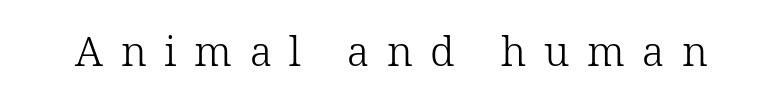
{"serif": "yes", "italic": "no", "bold": "no", "weight": "light", "width": "normal", "stroke_contrast": "low", "x_height": "medium", "monospaced": "no", "underline": "no", "letter_spacing": "wide", "letter_spacing_em": 0.43, "glyph_px": 41}
